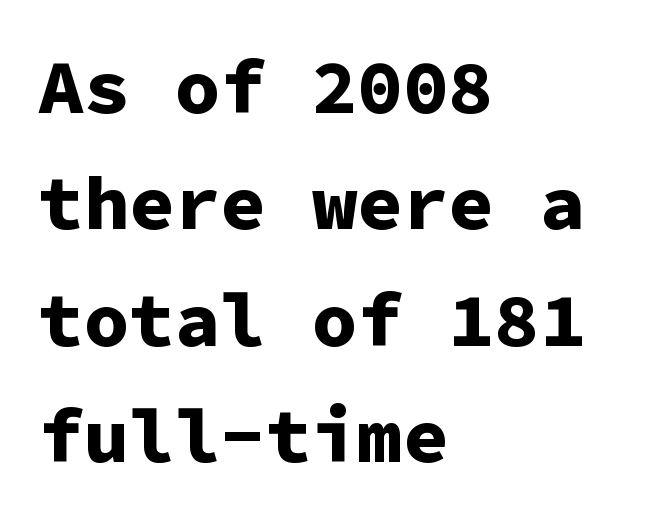
The image shows 76 px bold sans-serif type, upright, monospaced; set left-aligned, normal line spacing (1.53x), normal letter spacing, not underlined; low stroke contrast and a medium x-height.
